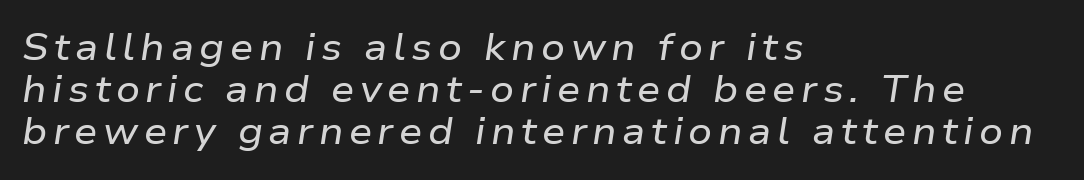
The image shows 37 px wide type, italic (leaning right); set left-aligned, tight line spacing (1.13x), not underlined; low stroke contrast and a medium x-height.
